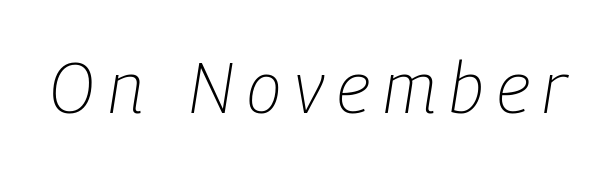
The image shows 71 px light, condensed type, italic (leaning right); set not underlined; low stroke contrast and a medium x-height.
